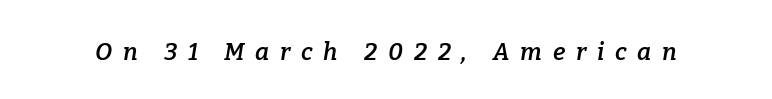
The image shows 24 px text type, italic (leaning right); set unusually wide letter spacing (+0.45 em), not underlined.
